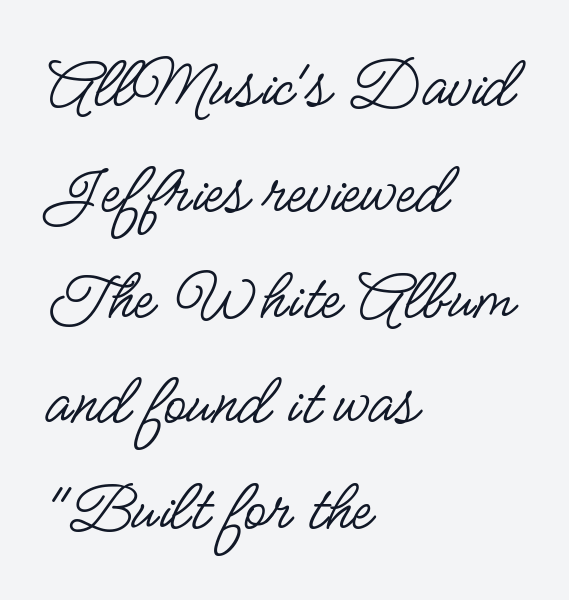
{"serif": "no", "bold": "no", "weight": "regular", "width": "condensed", "stroke_contrast": "low", "x_height": "small", "monospaced": "no", "underline": "no", "align": "left", "line_spacing": "normal", "line_spacing_ratio": 1.43, "letter_spacing": "normal", "letter_spacing_em": 0.0, "glyph_px": 74}
